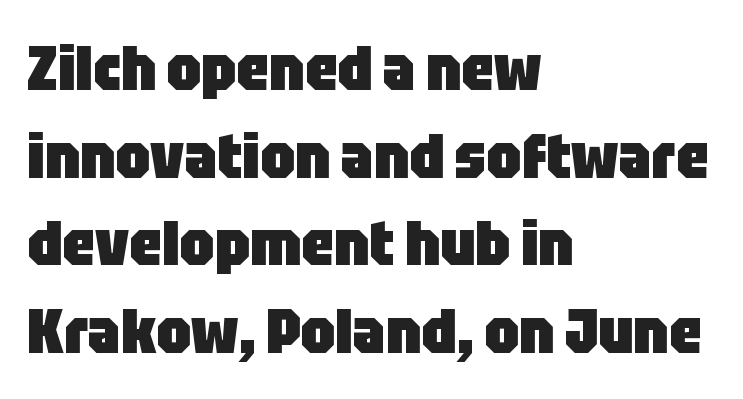
The image shows 63 px heavy, condensed sans-serif type, upright; set left-aligned, normal line spacing (1.39x), normal letter spacing, not underlined; low stroke contrast and a large x-height.
